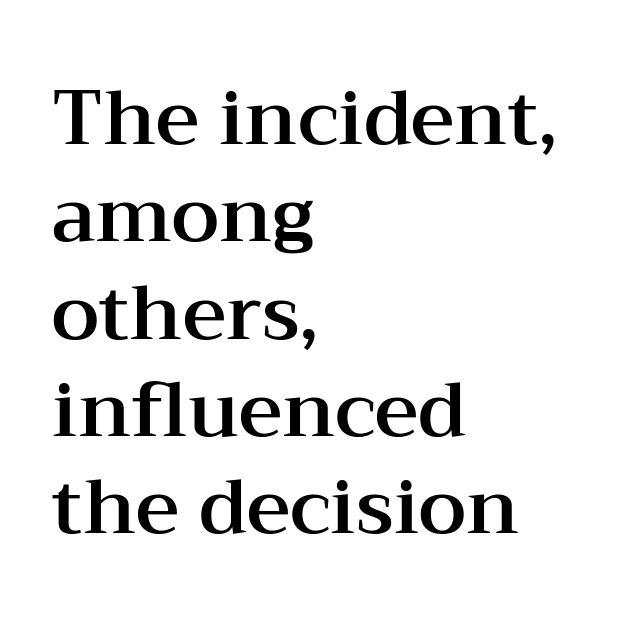
A typesetter would call this zero additional tracking. Line starts are locked; line ends wander. The rendering shows small feet on the letterforms — a serif design. Vertically, the passage feels balanced, rows spaced as you'd expect. The passage shown is typed in a proportional face where columns would drift. The space directly below the letters is spotless.
